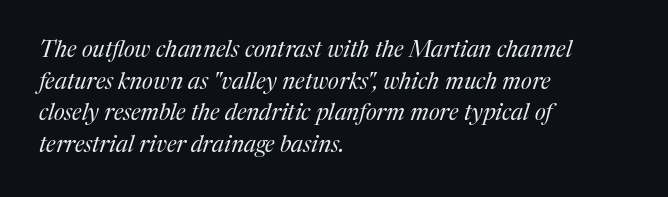
{"italic": "yes", "lean": "right", "slant_degrees": 17, "bold": "no", "underline": "no", "align": "left", "line_spacing": "normal", "line_spacing_ratio": 1.37, "letter_spacing": "normal", "letter_spacing_em": 0.0, "glyph_px": 23}
